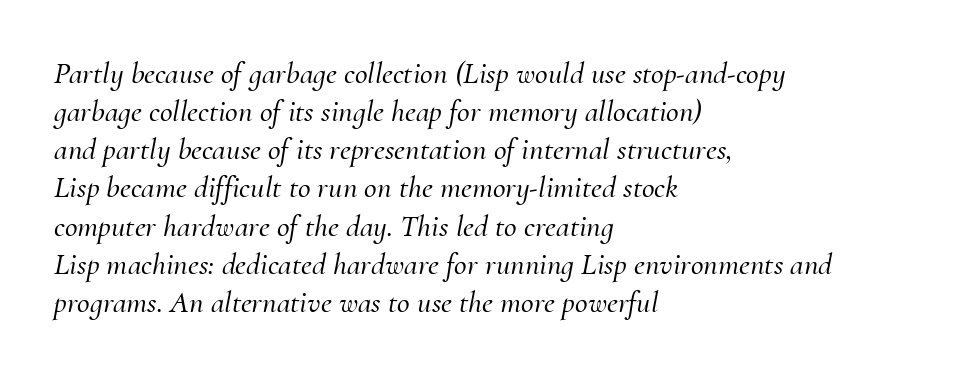
{"serif": "yes", "italic": "yes", "lean": "right", "slant_degrees": 10, "width": "normal", "stroke_contrast": "medium", "x_height": "small", "monospaced": "no", "underline": "no", "align": "left", "line_spacing_ratio": 1.23, "letter_spacing": "normal", "letter_spacing_em": 0.0, "glyph_px": 31}
